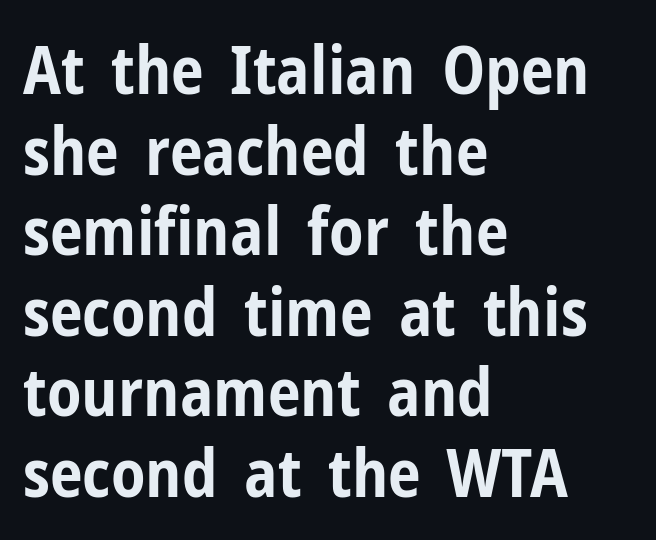
{"serif": "no", "italic": "no", "bold": "yes", "weight": "bold", "width": "condensed", "stroke_contrast": "low", "x_height": "medium", "monospaced": "no", "underline": "no", "align": "left", "line_spacing_ratio": 1.22, "letter_spacing": "normal", "letter_spacing_em": 0.0, "glyph_px": 66}
